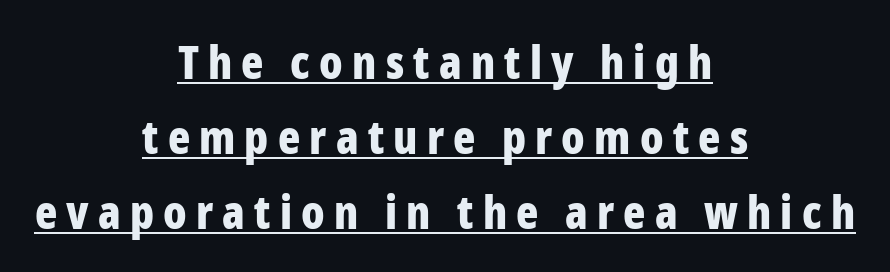
{"serif": "no", "italic": "no", "bold": "yes", "weight": "bold", "width": "condensed", "stroke_contrast": "low", "x_height": "medium", "monospaced": "no", "underline": "yes", "align": "center", "line_spacing": "normal", "line_spacing_ratio": 1.63, "letter_spacing": "wide", "letter_spacing_em": 0.2, "glyph_px": 46}
